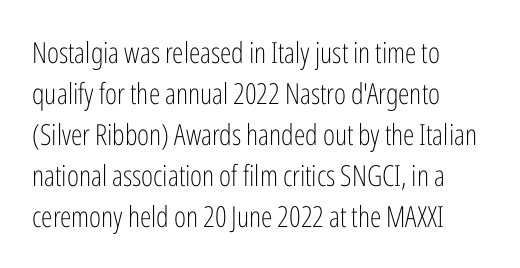
The horizontal fit of the characters is conventional and even. The letters stand upright; this is a roman face. This reads as an unemphasized weight, regular at the heaviest. In terms of letterform style, serifs are entirely absent. Reading down the block, your eye returns to a fixed left position each line.
